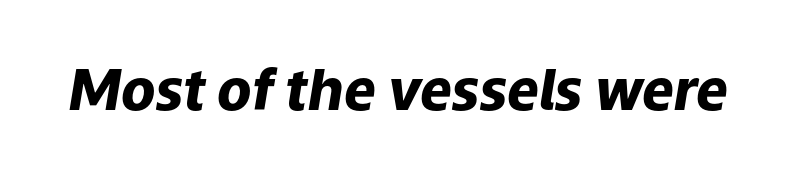
The lettering tilts uniformly, giving the passage an italic look. The strip under each line holds only bare page. These lines are rendered in a variable-pitch font. The face used here is rendered with its standard letterfit. On the weight axis this lands at bold, roughly 700.
